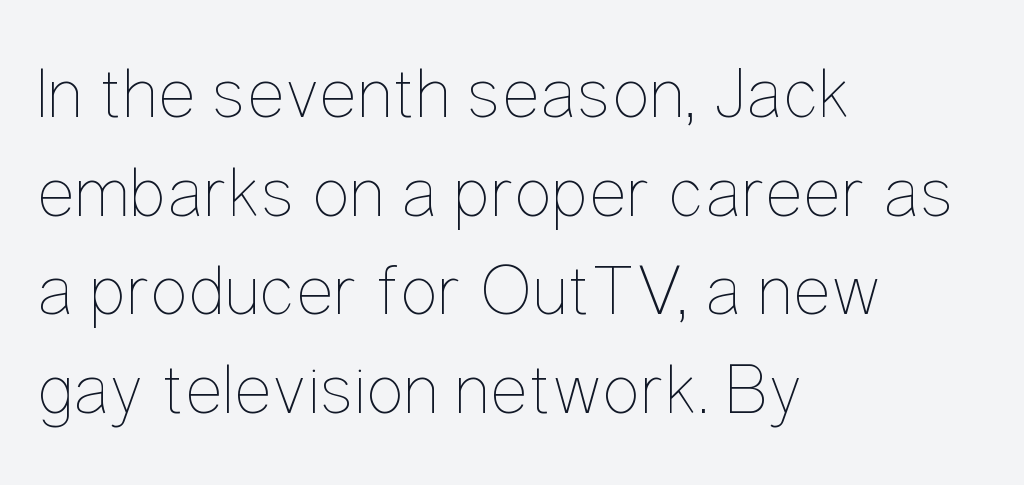
The image shows 72 px thin, condensed type, upright; set left-aligned, normal line spacing (1.37x), normal letter spacing, not underlined; low stroke contrast and a medium x-height.
